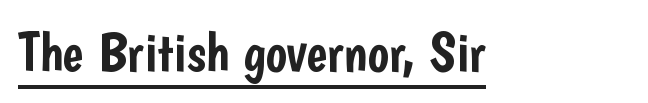
The face used here is proportionally spaced, like ordinary book or web type. Is the letter spacing exaggerated? No — it looks like the ordinary default. No feet cap the strokes, marking this as sans-serif type. Does a line run under the words? Yes, clearly.
